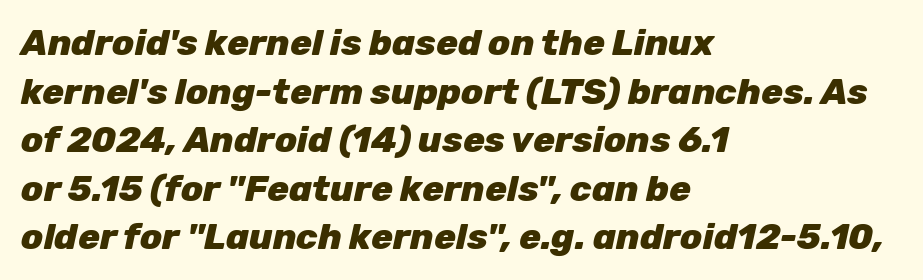
The image shows 36 px heavy type, italic (leaning right); set left-aligned, normal line spacing (1.35x), normal letter spacing, not underlined; low stroke contrast and a medium x-height.
